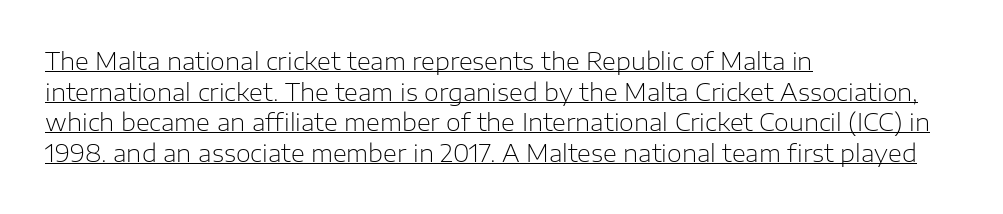
Q: Is the text bold? A: No.
Q: Is the text italic (slanted)? A: No, it is upright.
Q: Is the text underlined? A: Yes.
Q: How is the paragraph aligned? A: Left-aligned.
Q: Is the spacing between letters normal or unusually wide? A: Normal.
Q: Is the spacing between lines tight, normal or loose? A: Normal.
